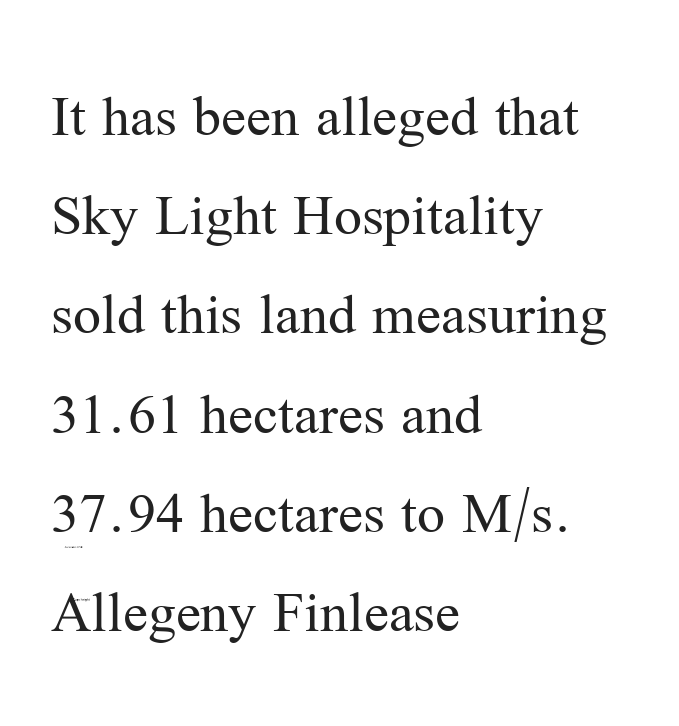
{"serif": "yes", "italic": "no", "bold": "no", "weight": "regular", "width": "normal", "stroke_contrast": "medium", "x_height": "medium", "monospaced": "no", "underline": "no", "align": "left", "line_spacing": "normal", "line_spacing_ratio": 1.6, "letter_spacing": "normal", "letter_spacing_em": 0.0, "glyph_px": 62}
